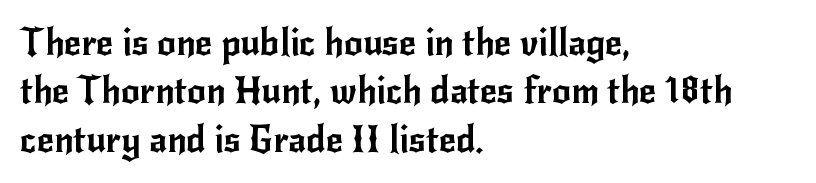
The image shows 37 px sans-serif type, upright; set left-aligned, normal line spacing (1.31x), normal letter spacing, not underlined; low stroke contrast and a small x-height.
